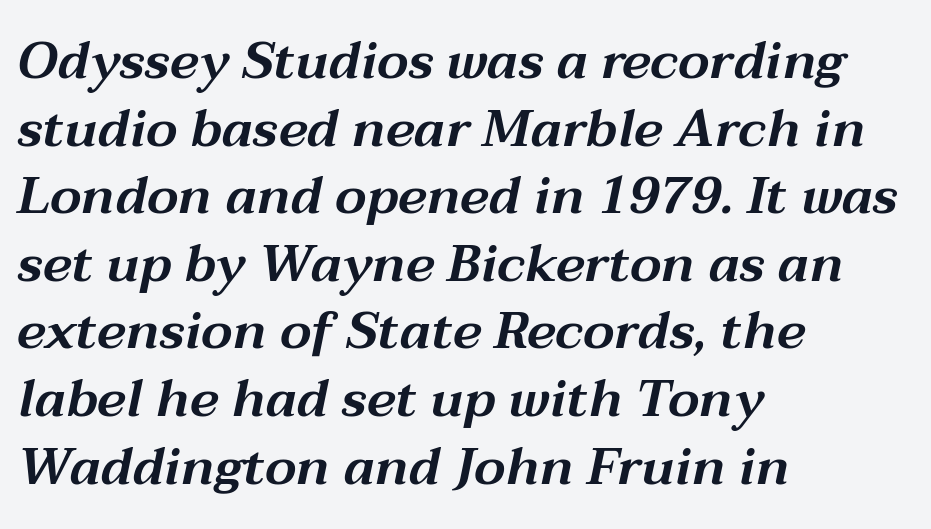
The image shows 52 px wide type, italic (leaning right); set left-aligned, normal line spacing (1.3x), normal letter spacing, not underlined; medium stroke contrast and a medium x-height.
